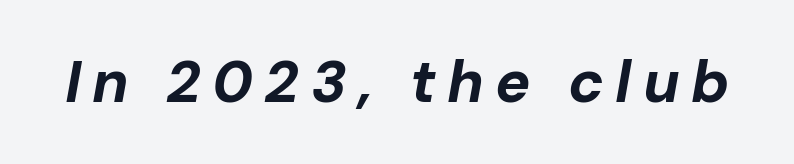
The image shows 59 px bold type, italic (leaning right); set not underlined; low stroke contrast and a medium x-height.
